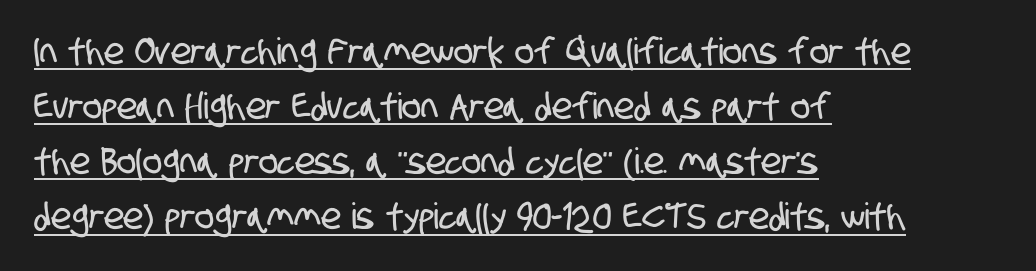
{"serif": "no", "width": "condensed", "stroke_contrast": "low", "x_height": "large", "monospaced": "no", "underline": "yes", "align": "left", "line_spacing": "normal", "line_spacing_ratio": 1.53, "letter_spacing": "normal", "letter_spacing_em": 0.0, "glyph_px": 36}
